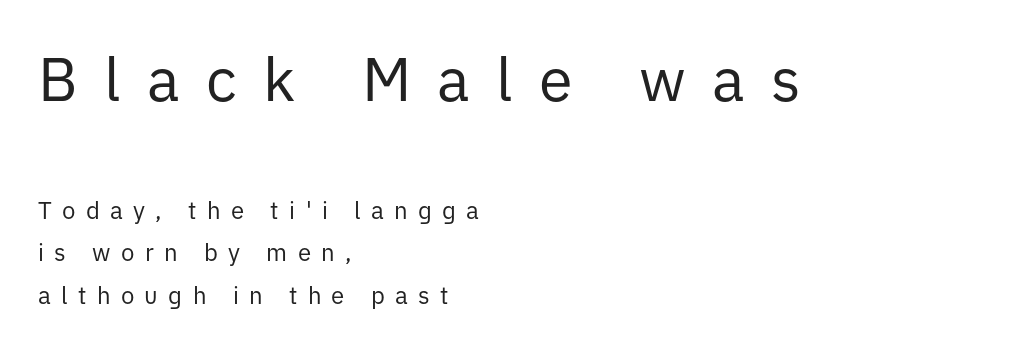
Serif or sans? Sans — the stroke terminals are bare. The rag falls on the right side of this text block. Looks like regular typesetting: each glyph gets only the width it needs. Reading top to bottom, the characters get smaller at the block break. Lines of text with bare space underneath.
